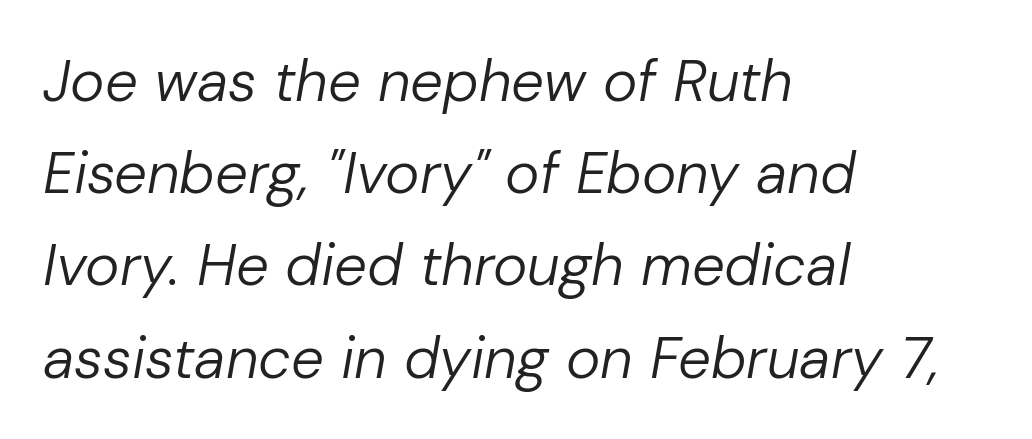
{"italic": "yes", "lean": "right", "slant_degrees": 10, "bold": "no", "weight": "regular", "width": "normal", "stroke_contrast": "low", "x_height": "medium", "monospaced": "no", "underline": "no", "align": "left", "line_spacing": "normal", "line_spacing_ratio": 1.59, "letter_spacing": "normal", "letter_spacing_em": 0.0, "glyph_px": 58}
